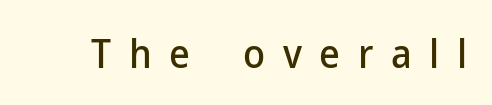
The image shows 40 px sans-serif type, upright; set unusually wide letter spacing (+0.44 em), not underlined; low stroke contrast and a medium x-height.
